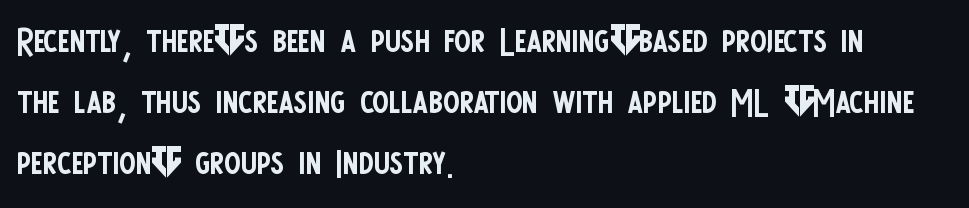
Q: Is the text bold? A: No.
Q: Is the text italic (slanted)? A: No, it is upright.
Q: Is the typeface a serif or a sans-serif typeface? A: Sans-serif.
Q: Is the text underlined? A: No.
Q: How is the paragraph aligned? A: Left-aligned.
Q: Is the spacing between letters normal or unusually wide? A: Normal.
Q: Width (condensed, normal, or wide)? A: Condensed.
Q: Stroke contrast? A: Low.
Q: x-height? A: Large.
Q: Monospaced? A: No.
